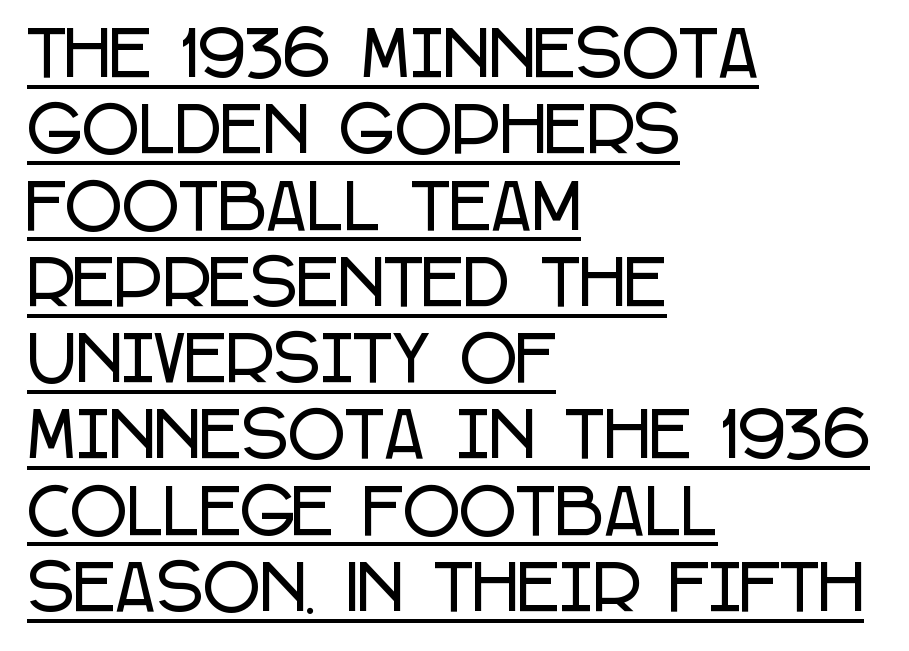
The image shows 62 px condensed sans-serif type, upright; set left-aligned, line spacing 1.23x, normal letter spacing, underlined; low stroke contrast and a large x-height.
